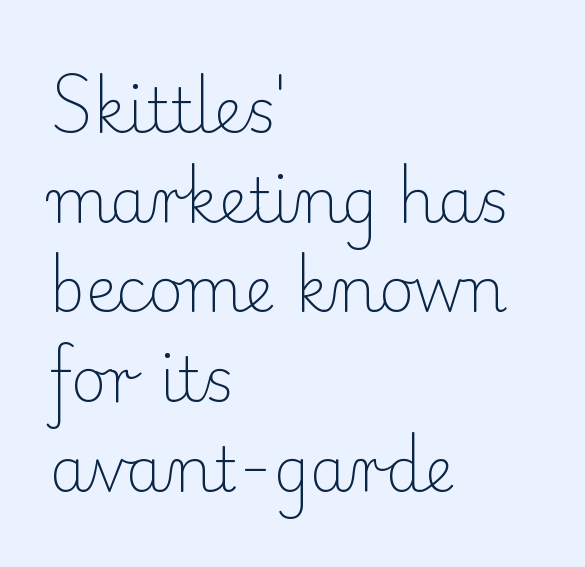
Q: Is the text bold? A: No.
Q: Is the text italic (slanted)? A: No, it is upright.
Q: Is the typeface a serif or a sans-serif typeface? A: Serif.
Q: Is the text underlined? A: No.
Q: How is the paragraph aligned? A: Left-aligned.
Q: Is the spacing between letters normal or unusually wide? A: Normal.
Q: Is the spacing between lines tight, normal or loose? A: Normal.
Q: Width (condensed, normal, or wide)? A: Normal.
Q: Stroke contrast? A: Low.
Q: x-height? A: Small.
Q: Monospaced? A: No.
